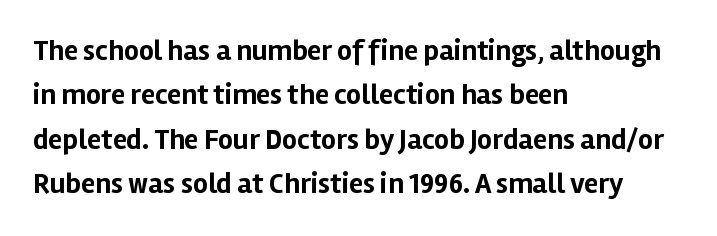
The image shows 29 px bold sans-serif type, upright; set left-aligned, normal line spacing (1.53x), normal letter spacing, not underlined; low stroke contrast and a medium x-height.
